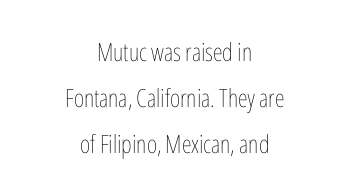
It's the straight-up-and-down kind of type. Standard letterfit; no display-style spreading of the glyphs. The strokes are not fattened; the text isn't bold. The passage is arranged like a title page — every line centered. Only glyphs here, with clear space below each row.
